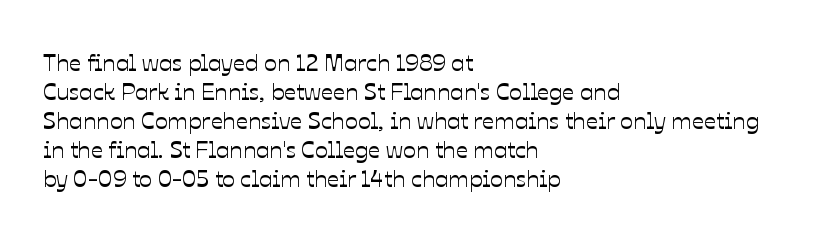
The area under the type is left untouched. Is the block centered? No — it sits flush against the left margin. Default kerning and tracking; the words read as compact shapes. Is there any slant? The stems are plumb.
